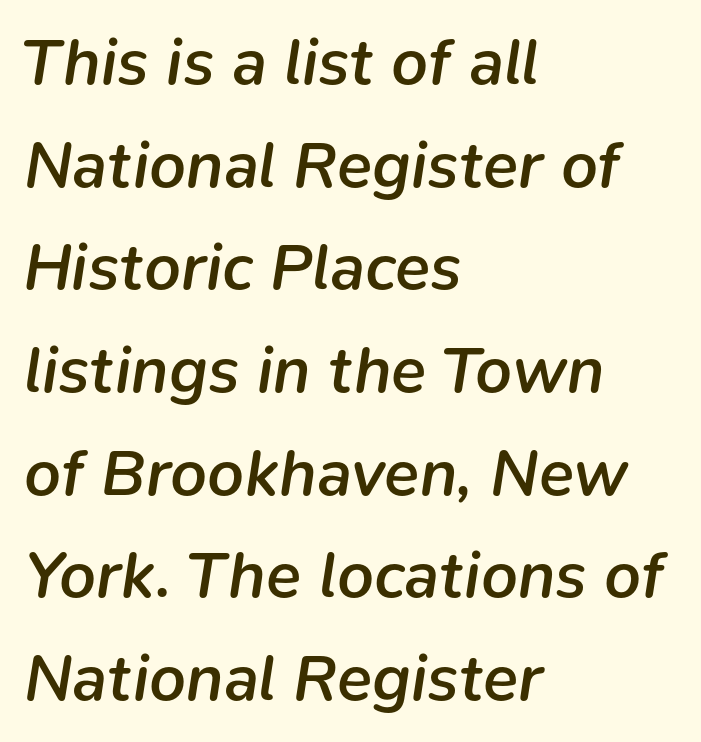
The image shows 65 px semibold type, italic (leaning right); set left-aligned, normal line spacing (1.58x), normal letter spacing, not underlined; low stroke contrast and a medium x-height.
